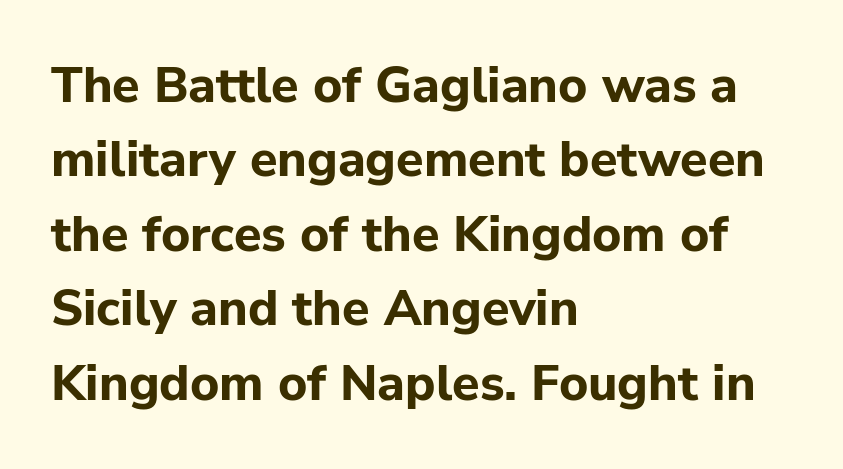
{"serif": "no", "italic": "no", "bold": "yes", "weight": "bold", "width": "normal", "stroke_contrast": "low", "x_height": "medium", "monospaced": "no", "underline": "no", "align": "left", "line_spacing": "normal", "line_spacing_ratio": 1.49, "letter_spacing": "normal", "letter_spacing_em": 0.0, "glyph_px": 50}
